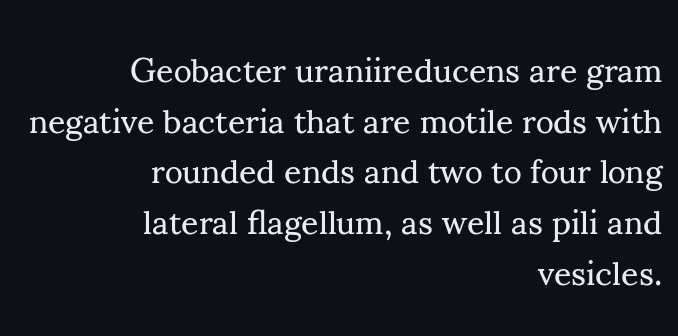
The image shows 34 px regular-weight serif type, upright; set right-aligned, normal line spacing (1.49x), normal letter spacing, not underlined; medium stroke contrast and a small x-height.
